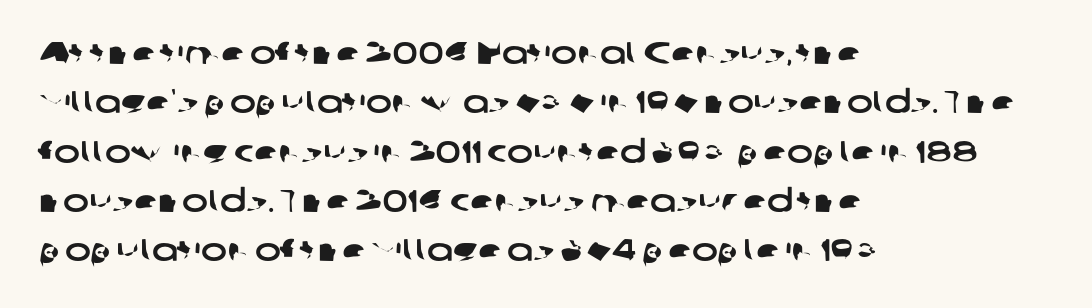
{"serif": "no", "width": "wide", "stroke_contrast": "low", "x_height": "medium", "monospaced": "no", "underline": "no", "align": "left", "line_spacing": "normal", "line_spacing_ratio": 1.59, "letter_spacing": "normal", "letter_spacing_em": 0.0, "glyph_px": 31}
